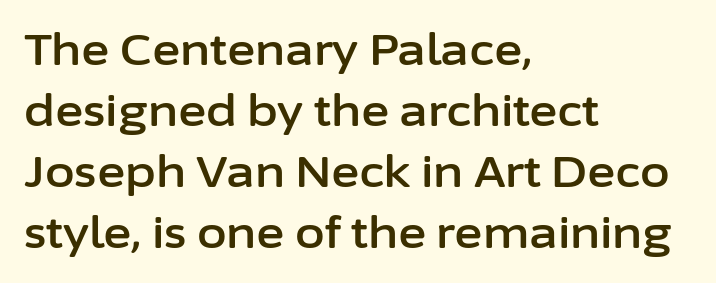
Which margin do the lines hug? The left one — the right edge is uneven. Notice how the stems are strictly vertical — no italics here. Note the varied advance widths — an 'i' is clearly narrower than an 'm'. Anything drawn beneath the words? Only blank space. Nope, no serifs anywhere on these letters.
